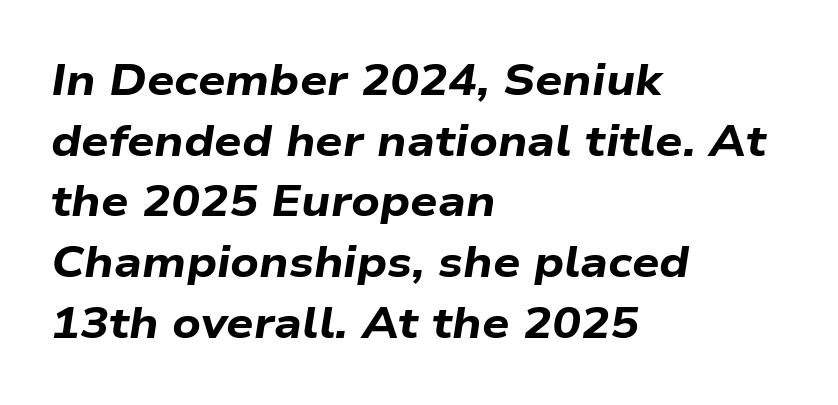
{"italic": "yes", "lean": "right", "slant_degrees": 9, "bold": "yes", "weight": "bold", "width": "wide", "stroke_contrast": "low", "x_height": "medium", "monospaced": "no", "underline": "no", "align": "left", "line_spacing": "normal", "line_spacing_ratio": 1.41, "letter_spacing": "normal", "letter_spacing_em": 0.0, "glyph_px": 43}
